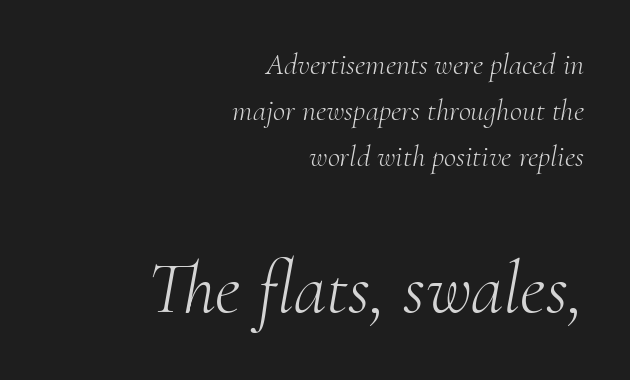
{"serif": "yes", "italic": "yes", "lean": "right", "slant_degrees": 10, "bold": "no", "weight": "light", "width": "normal", "stroke_contrast": "medium", "x_height": "small", "monospaced": "no", "underline": "no", "align": "right", "line_spacing": "normal", "line_spacing_ratio": 1.53, "letter_spacing": "normal", "letter_spacing_em": 0.0, "larger_block": "second", "size_ratio": 2.47, "glyph_px": 74}
